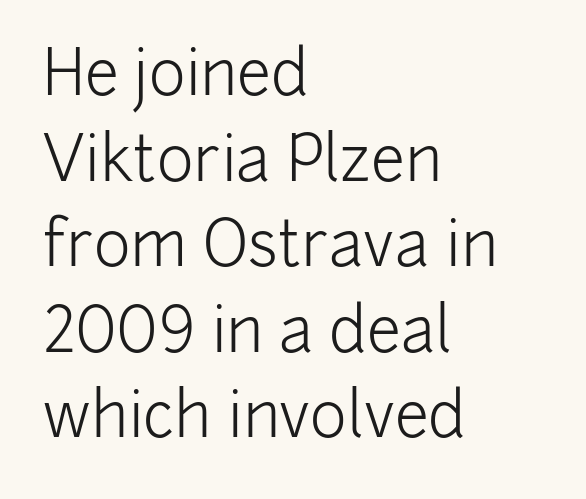
{"serif": "no", "italic": "no", "bold": "no", "weight": "light", "width": "normal", "stroke_contrast": "low", "x_height": "medium", "monospaced": "no", "underline": "no", "align": "left", "line_spacing": "normal", "line_spacing_ratio": 1.38, "letter_spacing": "normal", "letter_spacing_em": 0.0, "glyph_px": 62}
